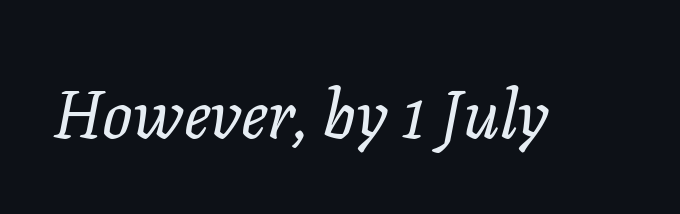
The image shows 67 px regular-weight type, italic (leaning right); set normal letter spacing, not underlined; low stroke contrast and a medium x-height.
